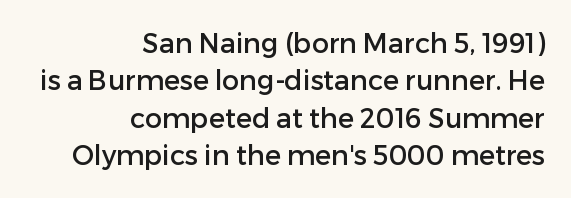
Q: Is the text italic (slanted)? A: No, it is upright.
Q: Is the text underlined? A: No.
Q: How is the paragraph aligned? A: Right-aligned.
Q: Is the spacing between letters normal or unusually wide? A: Normal.
Q: Is the spacing between lines tight, normal or loose? A: Normal.
